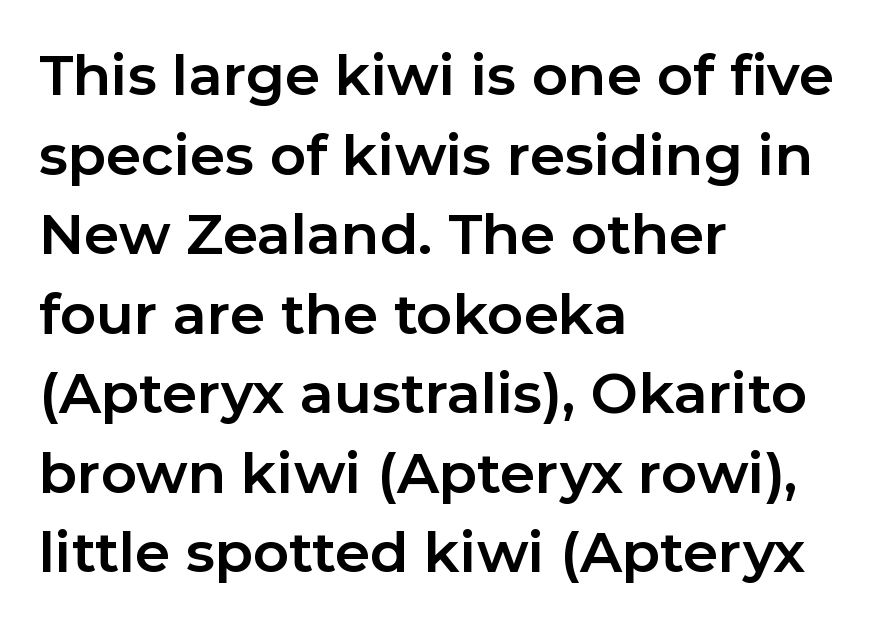
The image shows 56 px bold sans-serif type, upright; set left-aligned, normal line spacing (1.42x), normal letter spacing, not underlined; low stroke contrast and a medium x-height.
